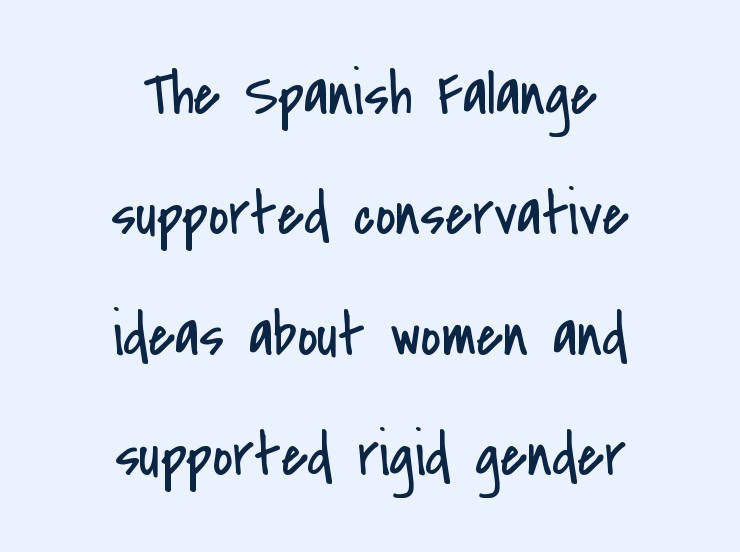
Notice how the passage keeps no hard edge, just a central spine. Italic? Not at all — the glyphs are vertical. The designer dialed line spacing up above the default. Check under the words: just untouched page.
